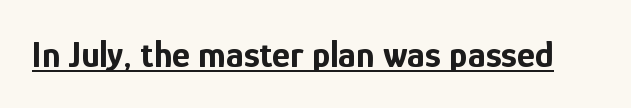
A typesetter would call this proportional, since set widths differ per character. Stroke terminals: plain, sans-serif. Is the type bold? Yes — the strokes are clearly thick and heavy. You could call the tracking neutral — neither tight nor loose. The typography opts for an upright posture over an oblique one. Beneath each row of characters lies a ruled line.
